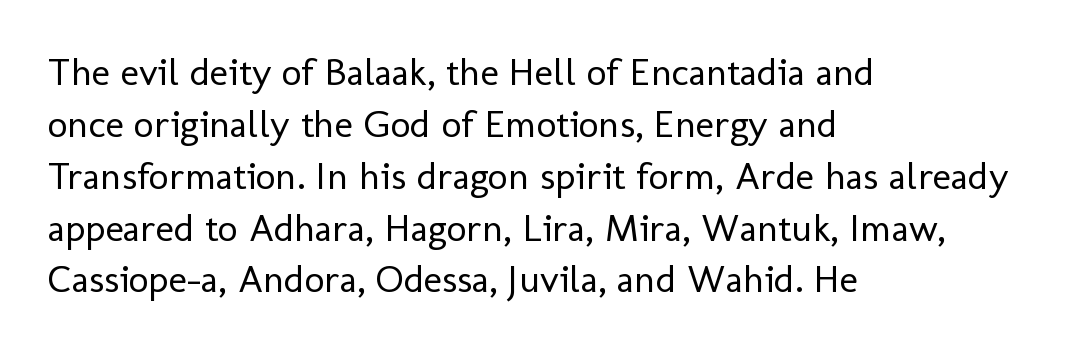
Q: Is the text bold? A: No.
Q: Is the text italic (slanted)? A: No, it is upright.
Q: Is the typeface a serif or a sans-serif typeface? A: Sans-serif.
Q: Is the text underlined? A: No.
Q: How is the paragraph aligned? A: Left-aligned.
Q: Is the spacing between letters normal or unusually wide? A: Normal.
Q: Is the spacing between lines tight, normal or loose? A: Normal.
Q: Width (condensed, normal, or wide)? A: Normal.
Q: Stroke contrast? A: Low.
Q: x-height? A: Medium.
Q: Monospaced? A: No.
